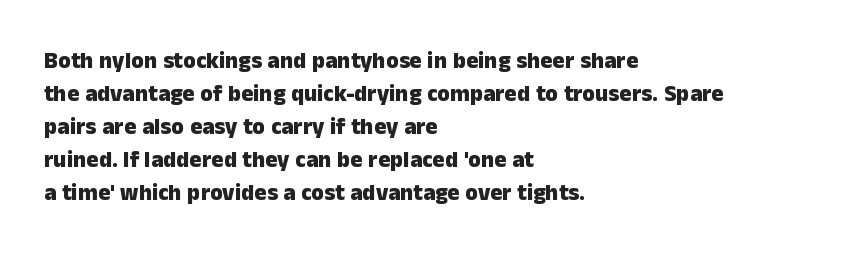
Q: Is the text bold? A: Yes.
Q: Is the text italic (slanted)? A: No, it is upright.
Q: Is the text underlined? A: No.
Q: How is the paragraph aligned? A: Left-aligned.
Q: Is the spacing between letters normal or unusually wide? A: Normal.
Q: Is the spacing between lines tight, normal or loose? A: Normal.
